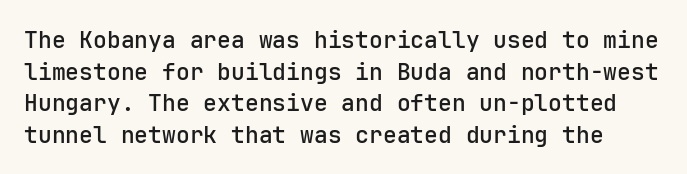
{"italic": "no", "underline": "no", "line_spacing": "normal", "line_spacing_ratio": 1.37, "letter_spacing": "normal", "letter_spacing_em": 0.0, "glyph_px": 23}
